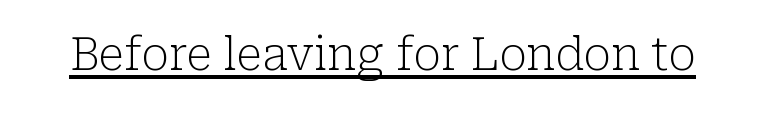
Q: Is the text bold? A: No.
Q: Is the text italic (slanted)? A: No, it is upright.
Q: Is the typeface a serif or a sans-serif typeface? A: Serif.
Q: Is the text underlined? A: Yes.
Q: Is the spacing between letters normal or unusually wide? A: Normal.
Q: Width (condensed, normal, or wide)? A: Normal.
Q: Stroke contrast? A: Low.
Q: x-height? A: Medium.
Q: Monospaced? A: No.
